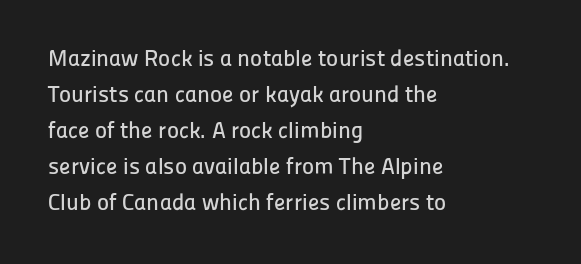
Q: Is the text italic (slanted)? A: No, it is upright.
Q: Is the text underlined? A: No.
Q: How is the paragraph aligned? A: Left-aligned.
Q: Is the spacing between letters normal or unusually wide? A: Normal.
Q: Is the spacing between lines tight, normal or loose? A: Normal.
